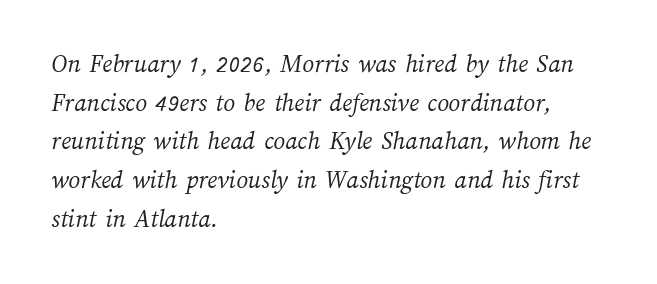
Q: Is the text bold? A: No.
Q: Is the text underlined? A: No.
Q: How is the paragraph aligned? A: Left-aligned.
Q: Is the spacing between letters normal or unusually wide? A: Normal.
Q: Is the spacing between lines tight, normal or loose? A: Normal.
